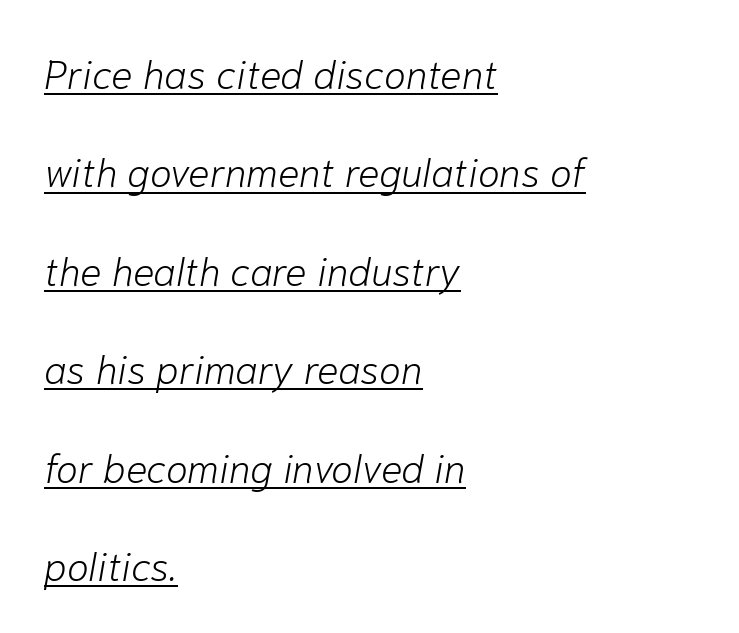
Q: Is the text bold? A: No.
Q: Is the text italic (slanted)? A: Yes, it leans right by about 10 degrees.
Q: Is the text underlined? A: Yes.
Q: How is the paragraph aligned? A: Left-aligned.
Q: Is the spacing between letters normal or unusually wide? A: Normal.
Q: Is the spacing between lines tight, normal or loose? A: Loose.
Q: Width (condensed, normal, or wide)? A: Normal.
Q: Stroke contrast? A: Low.
Q: x-height? A: Medium.
Q: Monospaced? A: No.
